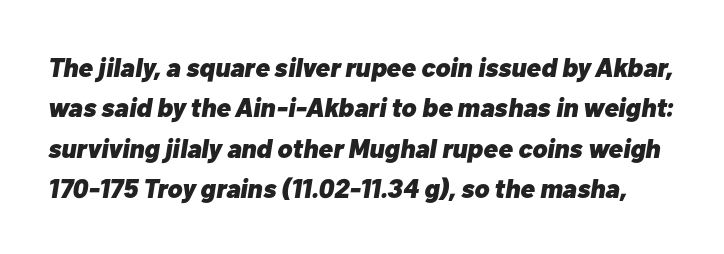
Q: Is the text bold? A: Yes.
Q: Is the text italic (slanted)? A: Yes, it leans right by about 10 degrees.
Q: Is the text underlined? A: No.
Q: Is the spacing between letters normal or unusually wide? A: Normal.
Q: Is the spacing between lines tight, normal or loose? A: Normal.
